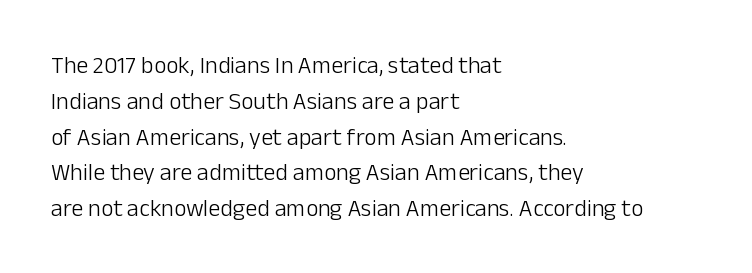
The image shows 24 px text type, upright; set left-aligned, normal line spacing (1.49x), normal letter spacing, not underlined.
